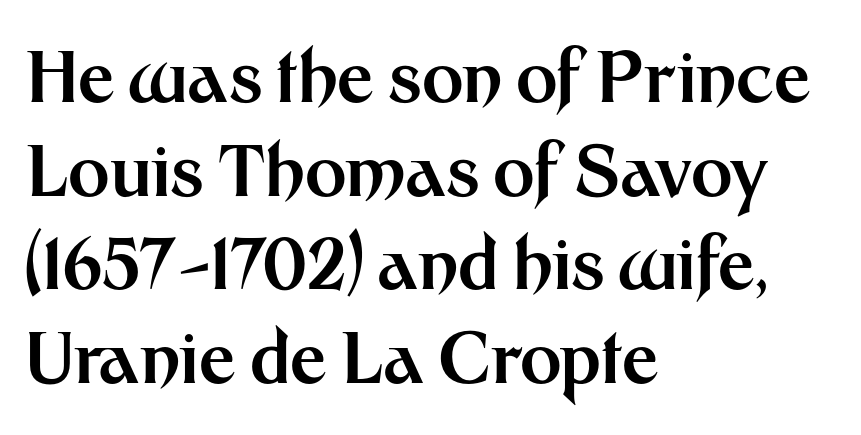
{"serif": "no", "italic": "no", "bold": "yes", "weight": "bold", "width": "normal", "stroke_contrast": "medium", "x_height": "medium", "monospaced": "no", "underline": "no", "align": "left", "line_spacing": "normal", "line_spacing_ratio": 1.32, "letter_spacing": "normal", "letter_spacing_em": 0.0, "glyph_px": 71}
